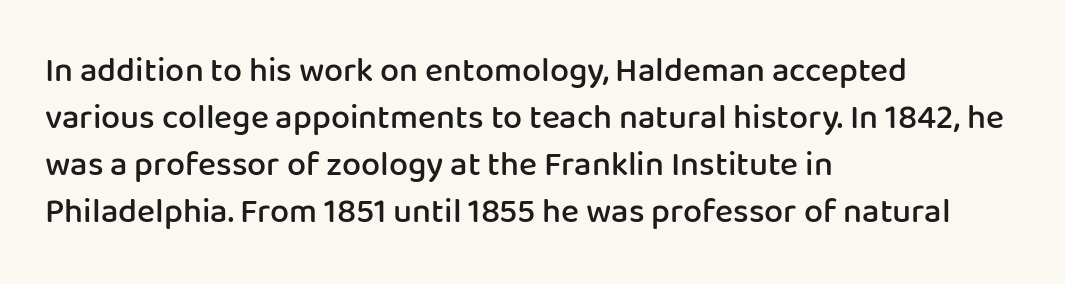
Q: Is the text bold? A: Semi-bold.
Q: Is the text italic (slanted)? A: No, it is upright.
Q: Is the typeface a serif or a sans-serif typeface? A: Sans-serif.
Q: Is the text underlined? A: No.
Q: How is the paragraph aligned? A: Left-aligned.
Q: Is the spacing between letters normal or unusually wide? A: Normal.
Q: Is the spacing between lines tight, normal or loose? A: Normal.
Q: Width (condensed, normal, or wide)? A: Normal.
Q: Stroke contrast? A: Low.
Q: x-height? A: Medium.
Q: Monospaced? A: No.
